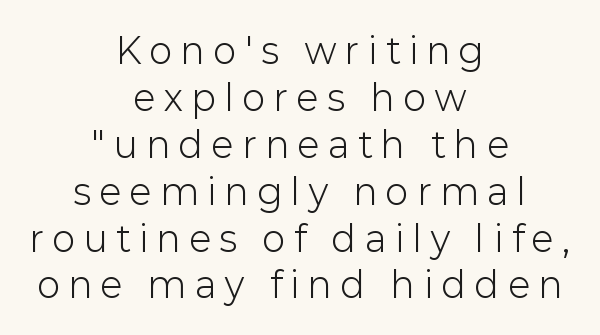
{"serif": "no", "italic": "no", "bold": "no", "weight": "light", "width": "normal", "stroke_contrast": "low", "x_height": "medium", "monospaced": "no", "underline": "no", "align": "center", "line_spacing": "normal", "line_spacing_ratio": 1.34, "letter_spacing": "wide", "letter_spacing_em": 0.26, "glyph_px": 35}
